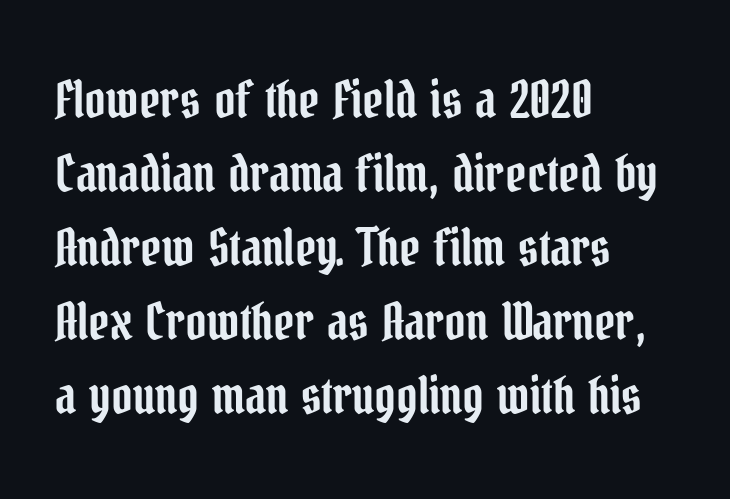
Q: Is the text italic (slanted)? A: No, it is upright.
Q: Is the typeface a serif or a sans-serif typeface? A: Serif.
Q: Is the text underlined? A: No.
Q: How is the paragraph aligned? A: Left-aligned.
Q: Is the spacing between letters normal or unusually wide? A: Normal.
Q: Is the spacing between lines tight, normal or loose? A: Normal.
Q: Width (condensed, normal, or wide)? A: Condensed.
Q: Stroke contrast? A: Low.
Q: x-height? A: Medium.
Q: Monospaced? A: No.
